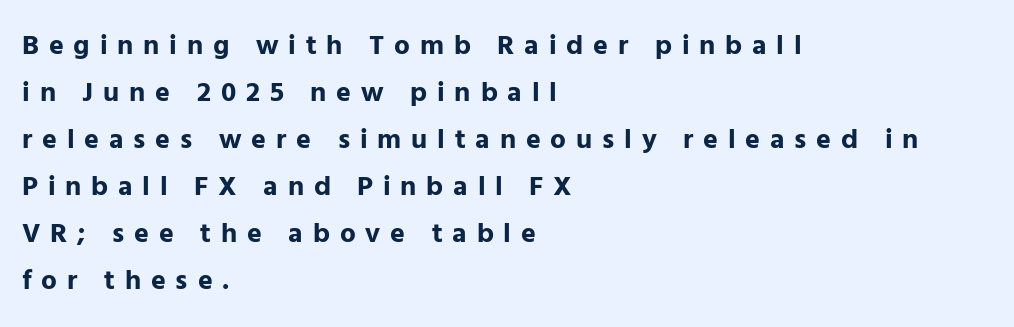
The zone under the glyphs is completely vacant. One-word summary of the alignment: left. Proportional: the letters do not fall into vertical columns. Quick note: not italic, upright.
